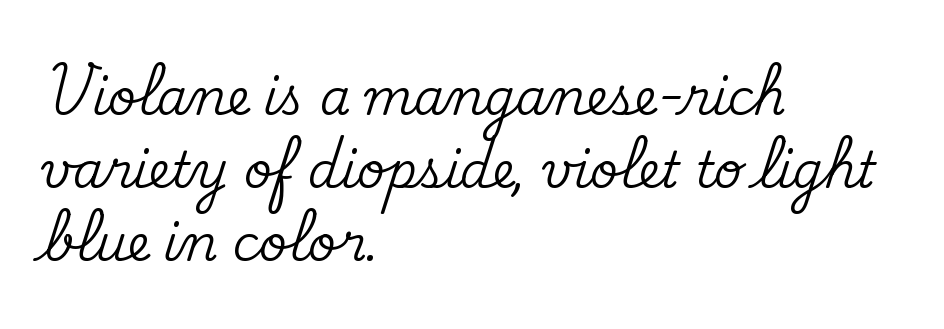
Q: Is the text italic (slanted)? A: Yes.
Q: Is the text underlined? A: No.
Q: How is the paragraph aligned? A: Left-aligned.
Q: Is the spacing between letters normal or unusually wide? A: Normal.
Q: Is the spacing between lines tight, normal or loose? A: Normal.
Q: Width (condensed, normal, or wide)? A: Normal.
Q: Stroke contrast? A: Medium.
Q: x-height? A: Small.
Q: Monospaced? A: No.
